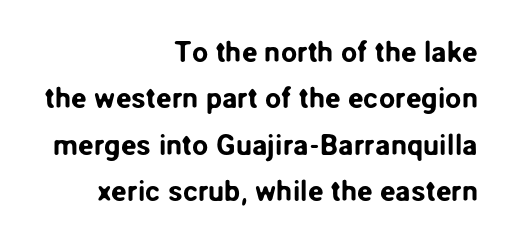
Q: Is the text italic (slanted)? A: No, it is upright.
Q: Is the typeface a serif or a sans-serif typeface? A: Sans-serif.
Q: Is the text underlined? A: No.
Q: How is the paragraph aligned? A: Right-aligned.
Q: Is the spacing between letters normal or unusually wide? A: Normal.
Q: Is the spacing between lines tight, normal or loose? A: Normal.
Q: Width (condensed, normal, or wide)? A: Normal.
Q: Stroke contrast? A: Low.
Q: x-height? A: Medium.
Q: Monospaced? A: No.
